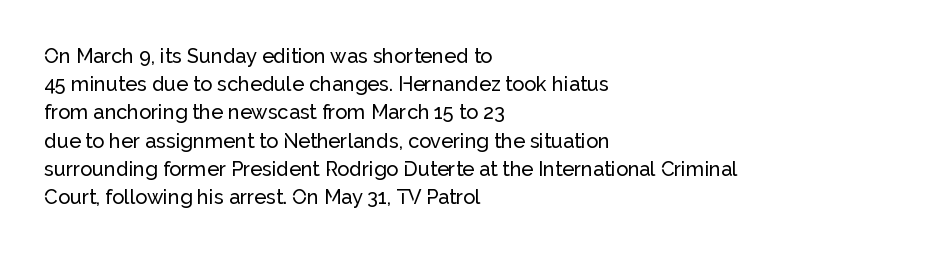
Quick note: interline space is typical. Layout note: lines flush left. The tracking reads as untouched default to a designer's eye. The passage shown is not underscored anywhere. The type sits square on the baseline with zero lean.
